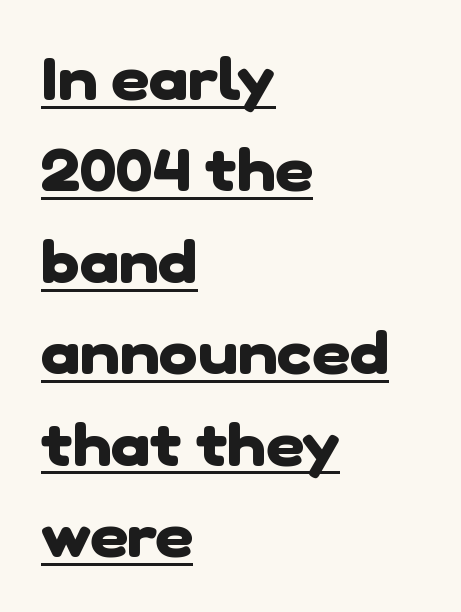
To sum up the face: it is a sans, with no serifs. The lines sit at an ordinary, default distance from one another. The passage is arranged the way most books set body copy — flush left. Caption: bold face, heavy strokes.
